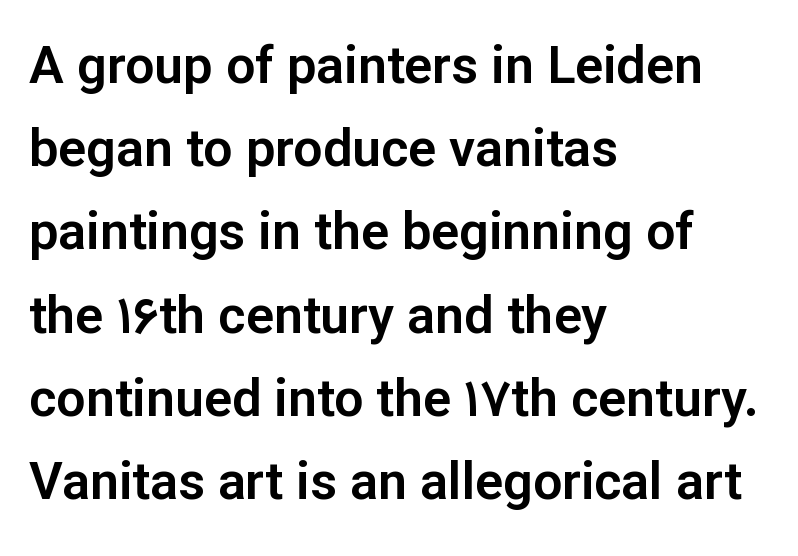
{"serif": "no", "italic": "no", "width": "normal", "stroke_contrast": "low", "x_height": "medium", "monospaced": "no", "underline": "no", "align": "left", "line_spacing": "normal", "line_spacing_ratio": 1.6, "letter_spacing": "normal", "letter_spacing_em": 0.0, "glyph_px": 52}
